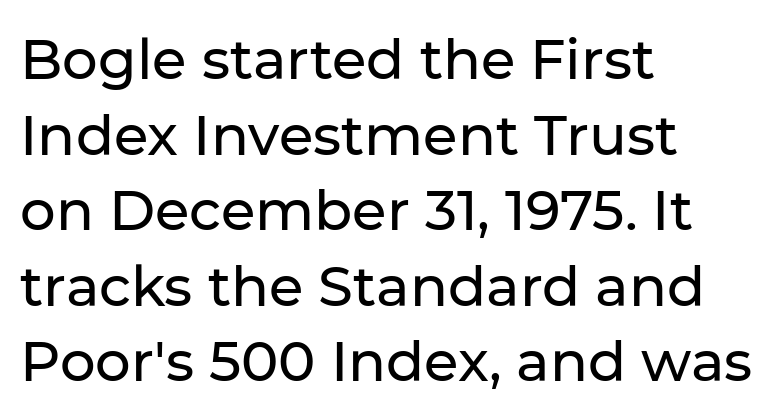
Q: Is the text italic (slanted)? A: No, it is upright.
Q: Is the typeface a serif or a sans-serif typeface? A: Sans-serif.
Q: Is the text underlined? A: No.
Q: How is the paragraph aligned? A: Left-aligned.
Q: Is the spacing between letters normal or unusually wide? A: Normal.
Q: Is the spacing between lines tight, normal or loose? A: Normal.
Q: Width (condensed, normal, or wide)? A: Normal.
Q: Stroke contrast? A: Low.
Q: x-height? A: Medium.
Q: Monospaced? A: No.
